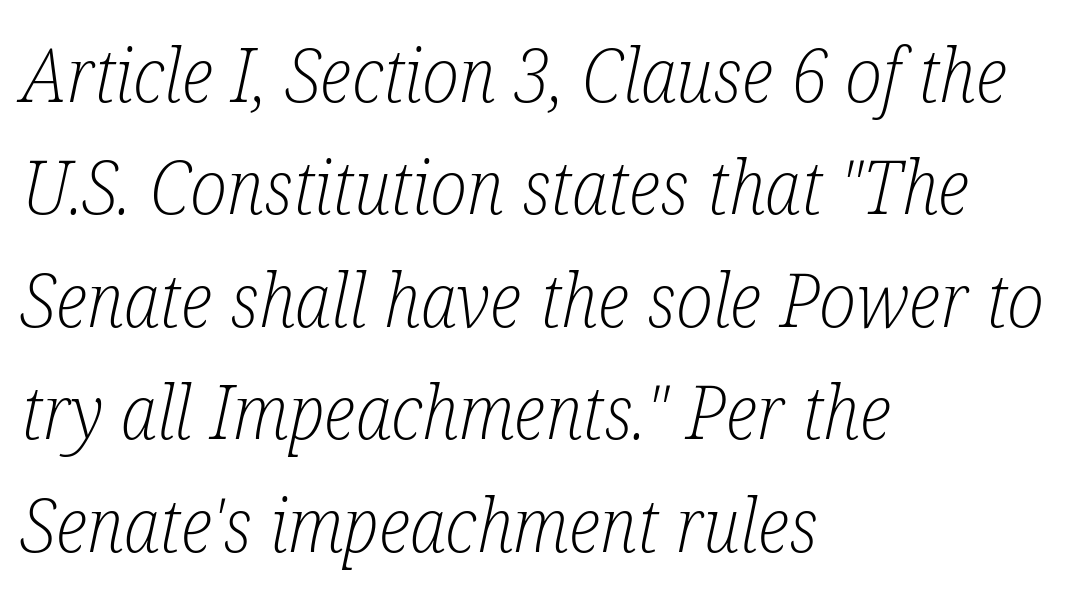
In terms of letterspacing, this is plain default setting. Beneath every word, the page is bare. Leading: standard. No letter is thick-stroked: the sample isn't bold. Looking at the ascenders, they clearly lean. One-word summary of the alignment: left.
